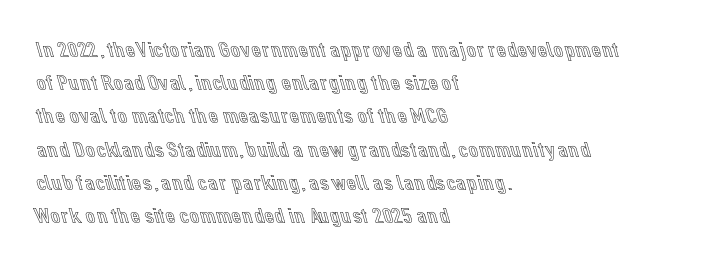
Q: Is the text italic (slanted)? A: Yes.
Q: Is the text underlined? A: No.
Q: How is the paragraph aligned? A: Left-aligned.
Q: Is the spacing between letters normal or unusually wide? A: Normal.
Q: Is the spacing between lines tight, normal or loose? A: Normal.
